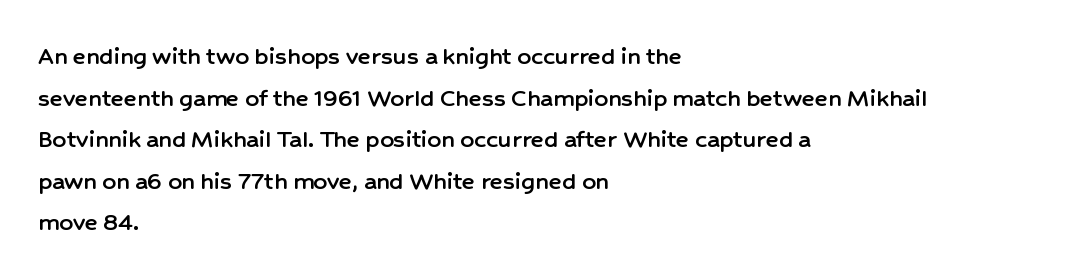
A typesetter would call this zero additional tracking. Line beginnings align vertically; line endings do not. The leading is moderate, giving the passage an even texture. No italicization has been applied; the sample stays upright. This rendering features lettering with no underline.
